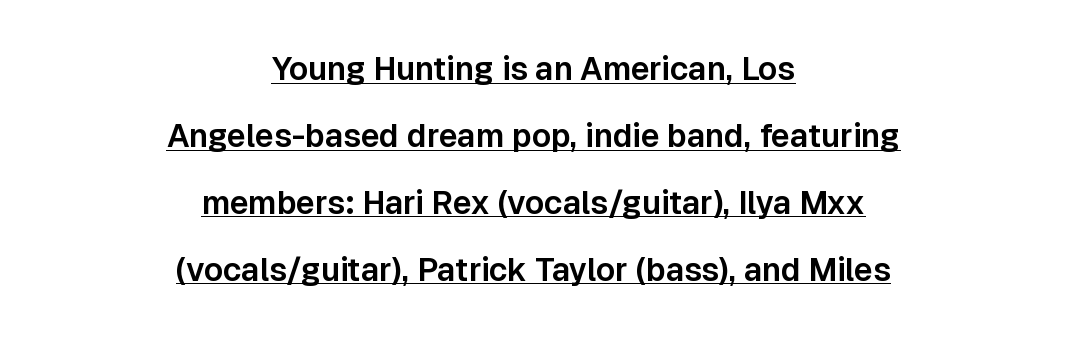
Q: Is the text italic (slanted)? A: No, it is upright.
Q: Is the typeface a serif or a sans-serif typeface? A: Sans-serif.
Q: Is the text underlined? A: Yes.
Q: How is the paragraph aligned? A: Centered.
Q: Is the spacing between letters normal or unusually wide? A: Normal.
Q: Is the spacing between lines tight, normal or loose? A: Loose.
Q: Width (condensed, normal, or wide)? A: Normal.
Q: Stroke contrast? A: Low.
Q: x-height? A: Medium.
Q: Monospaced? A: No.
